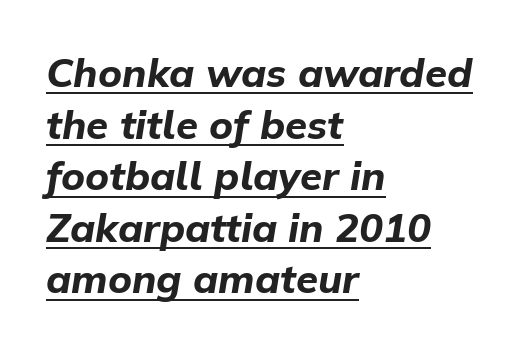
The face used here is proportionally spaced, like ordinary book or web type. Style check: oblique. Every row of glyphs begins at an identical x-position on the left. This is underlined copy, the kind a proofreader might mark for attention. Quick note: interline space is typical.
